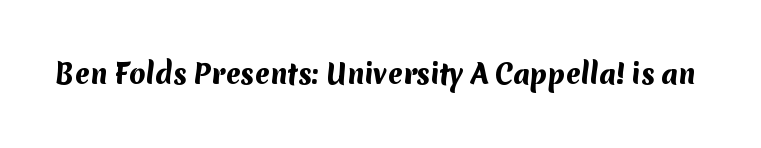
Q: Is the text bold? A: Yes.
Q: Is the text underlined? A: No.
Q: Is the spacing between letters normal or unusually wide? A: Normal.
